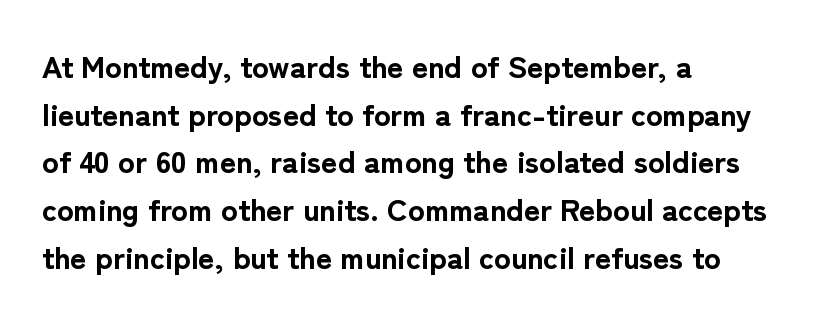
{"serif": "no", "italic": "no", "bold": "yes", "weight": "bold", "width": "normal", "stroke_contrast": "low", "x_height": "medium", "monospaced": "no", "underline": "no", "align": "left", "line_spacing": "normal", "line_spacing_ratio": 1.54, "letter_spacing": "normal", "letter_spacing_em": 0.0, "glyph_px": 31}
